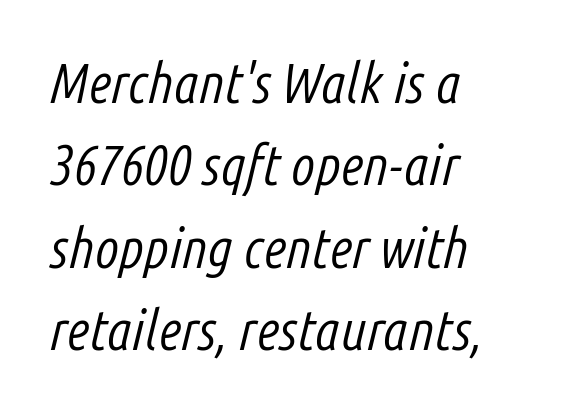
Q: Is the text bold? A: No.
Q: Is the text italic (slanted)? A: Yes, it leans right by about 14 degrees.
Q: Is the text underlined? A: No.
Q: How is the paragraph aligned? A: Left-aligned.
Q: Is the spacing between letters normal or unusually wide? A: Normal.
Q: Is the spacing between lines tight, normal or loose? A: Normal.
Q: Width (condensed, normal, or wide)? A: Condensed.
Q: Stroke contrast? A: Low.
Q: x-height? A: Medium.
Q: Monospaced? A: No.
